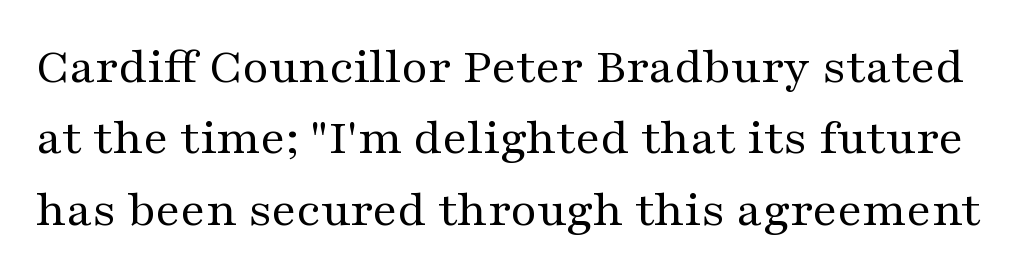
Q: Is the text bold? A: No.
Q: Is the text italic (slanted)? A: No, it is upright.
Q: Is the typeface a serif or a sans-serif typeface? A: Serif.
Q: Is the text underlined? A: No.
Q: Is the spacing between letters normal or unusually wide? A: Normal.
Q: Is the spacing between lines tight, normal or loose? A: Normal.
Q: Width (condensed, normal, or wide)? A: Wide.
Q: Stroke contrast? A: Medium.
Q: x-height? A: Medium.
Q: Monospaced? A: No.
